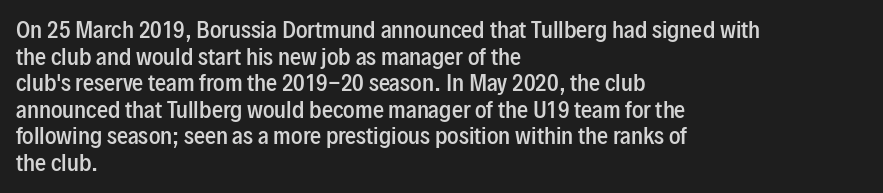
Q: Is the text bold? A: Semi-bold.
Q: Is the text italic (slanted)? A: No, it is upright.
Q: Is the text underlined? A: No.
Q: How is the paragraph aligned? A: Left-aligned.
Q: Is the spacing between letters normal or unusually wide? A: Normal.
